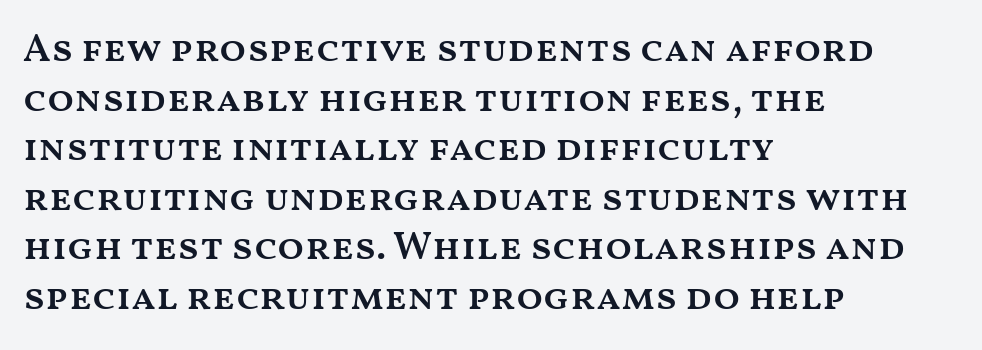
There is no visible air inserted between adjacent glyphs. Does the lettering tilt? It doesn't — this is upright. Caption: multi-line text, flush left, ragged right. Check the space under the baseline: it is left empty. Here the designer chose a conventional face with non-uniform glyph widths.
